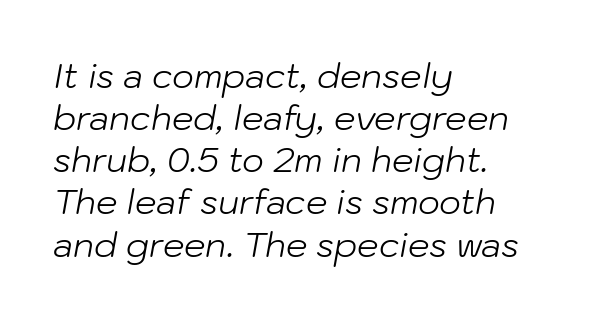
Q: Is the text bold? A: No.
Q: Is the text italic (slanted)? A: Yes, it leans right by about 10 degrees.
Q: Is the text underlined? A: No.
Q: How is the paragraph aligned? A: Left-aligned.
Q: Is the spacing between letters normal or unusually wide? A: Normal.
Q: Width (condensed, normal, or wide)? A: Normal.
Q: Stroke contrast? A: Low.
Q: x-height? A: Medium.
Q: Monospaced? A: No.
